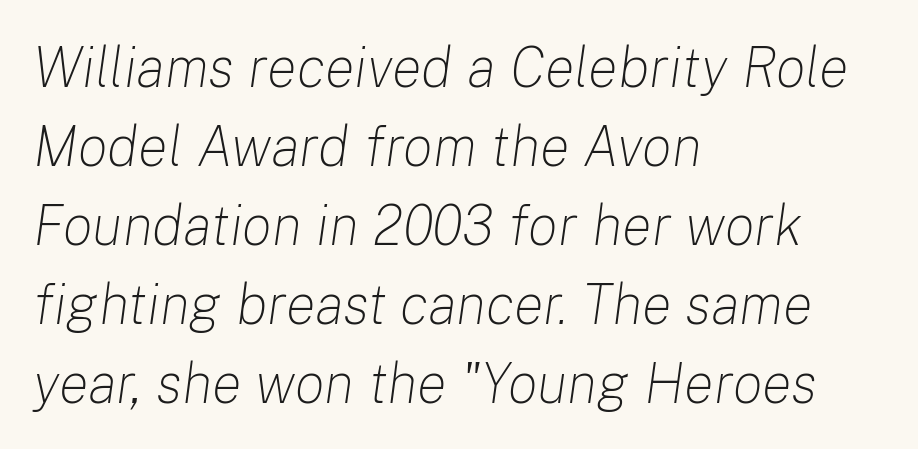
The image shows 56 px light type, italic (leaning right); set left-aligned, normal line spacing (1.41x), normal letter spacing, not underlined; low stroke contrast and a medium x-height.
